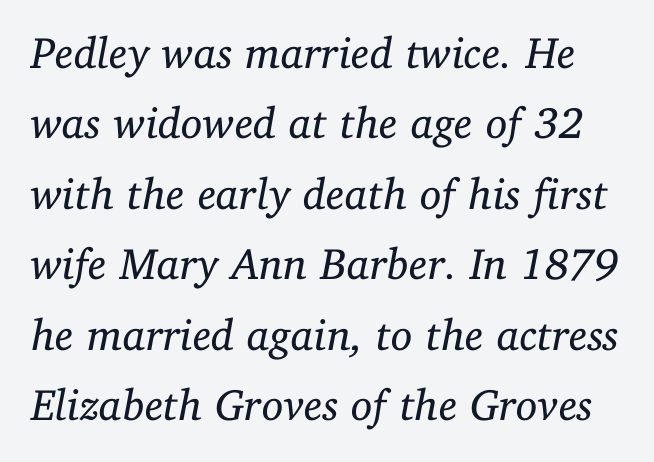
Regarding leading, the lines here are spaced in the standard way. A typesetter would call this proportional, since set widths differ per character. Old-style or modern, the face here clearly has serifs. Slanted lettering throughout.
